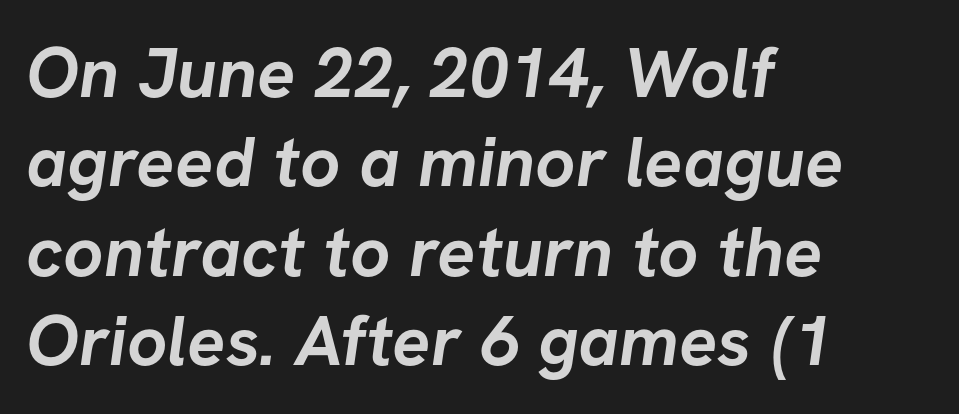
Q: Is the text bold? A: Yes.
Q: Is the typeface a serif or a sans-serif typeface? A: Sans-serif.
Q: Is the text underlined? A: No.
Q: How is the paragraph aligned? A: Left-aligned.
Q: Is the spacing between letters normal or unusually wide? A: Normal.
Q: Is the spacing between lines tight, normal or loose? A: Normal.
Q: Width (condensed, normal, or wide)? A: Normal.
Q: Stroke contrast? A: Low.
Q: x-height? A: Medium.
Q: Monospaced? A: No.
